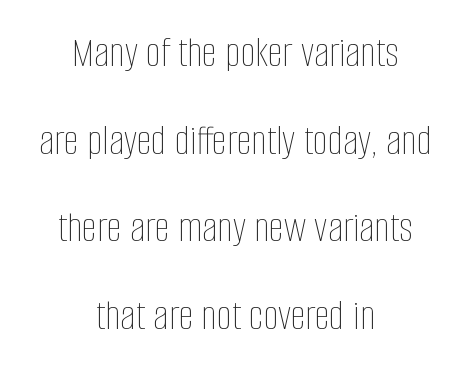
The strip under each line holds only bare page. Loosely led — the rows are spread out. The rendering uses natural spacing where letterforms have individual widths. Is the block centered? Yes — each line is placed symmetrically about the middle. Short note: letters normally spaced.
